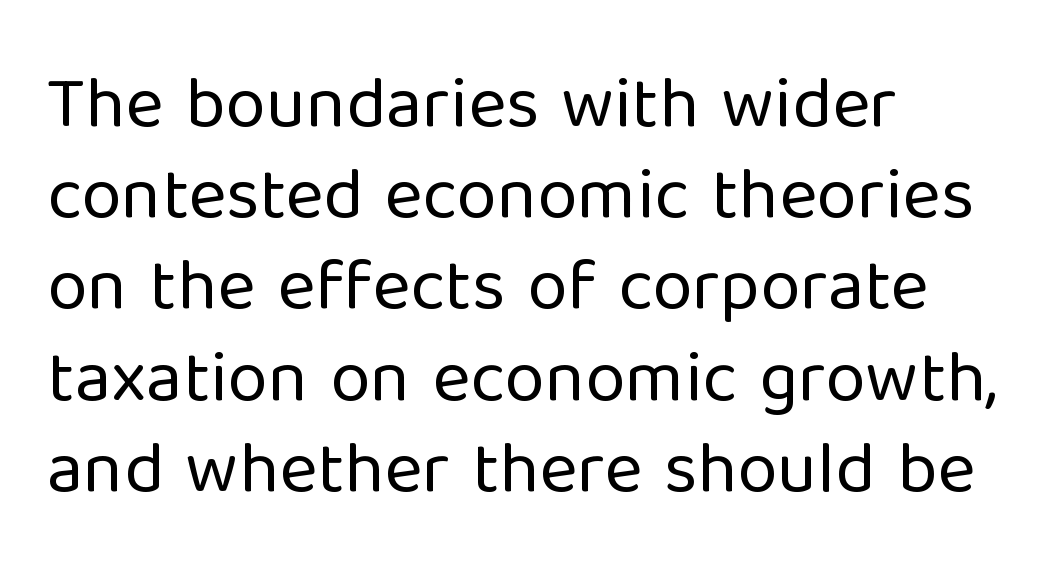
Characters follow at the spacing the type designer built in. Quick note: not italic, upright. Horizontal alignment here is leftward, the default for most running prose. How would I describe the line gaps? Plain and ordinary.
